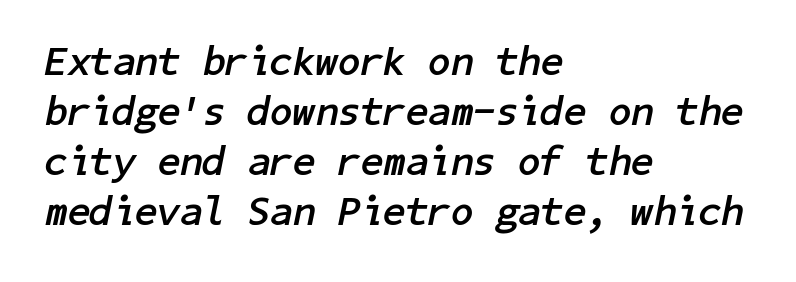
The image shows 41 px semibold type, italic (leaning right); set left-aligned, line spacing 1.22x, normal letter spacing, not underlined; low stroke contrast and a medium x-height.
